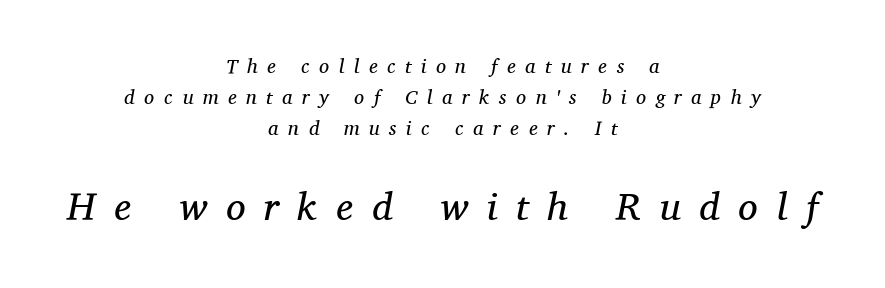
To sum up the face: it has serifs. Is the type slanted? Yes — the strokes lean at a clear angle. The passage shown is not bold in any degree. Words float on clear page, feet unadorned. Both edges are ragged and mirror each other, which tells us the setting is centered. Notice how descenders clear the ascenders below comfortably — that's standard leading.
